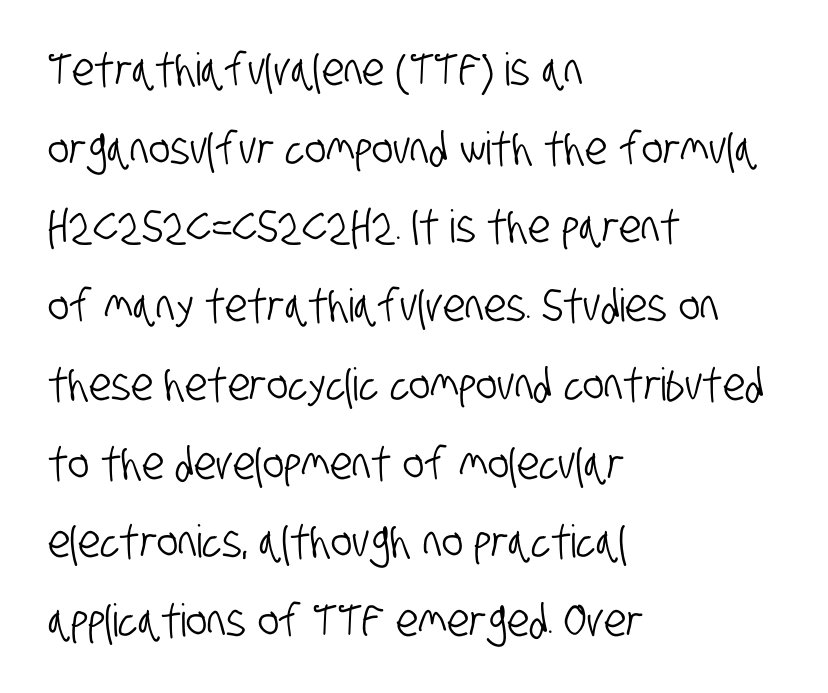
Unlike a traditional serif, this face leaves its strokes unadorned. Unmarked baselines from the first word to the last. What stands out about the letter spacing? Nothing — it is the standard amount. A classic flush-left, rag-right setting is used for this passage. This sample has the flowing, uneven cadence of proportional lettering.
